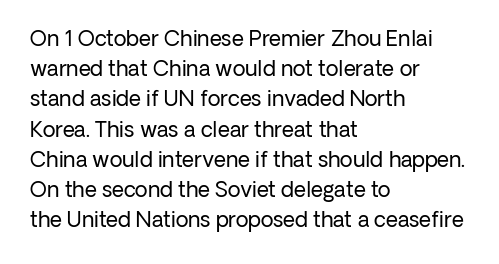
The image shows 21 px text type, upright; set left-aligned, normal line spacing (1.44x), normal letter spacing, not underlined.
